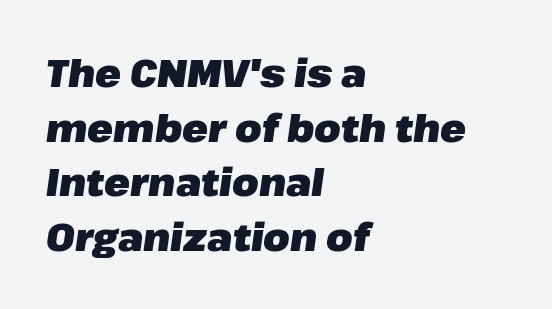
Q: Is the text bold? A: Yes.
Q: Is the text italic (slanted)? A: Yes, it leans right by about 8 degrees.
Q: Is the text underlined? A: No.
Q: How is the paragraph aligned? A: Left-aligned.
Q: Is the spacing between letters normal or unusually wide? A: Normal.
Q: Is the spacing between lines tight, normal or loose? A: Normal.
Q: Width (condensed, normal, or wide)? A: Normal.
Q: Stroke contrast? A: Low.
Q: x-height? A: Medium.
Q: Monospaced? A: No.
